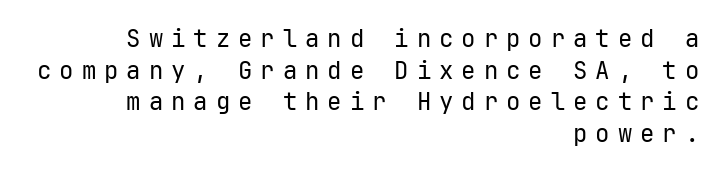
The image shows 24 px text type, upright; set right-aligned, normal line spacing (1.32x), unusually wide letter spacing (+0.33 em), not underlined.
